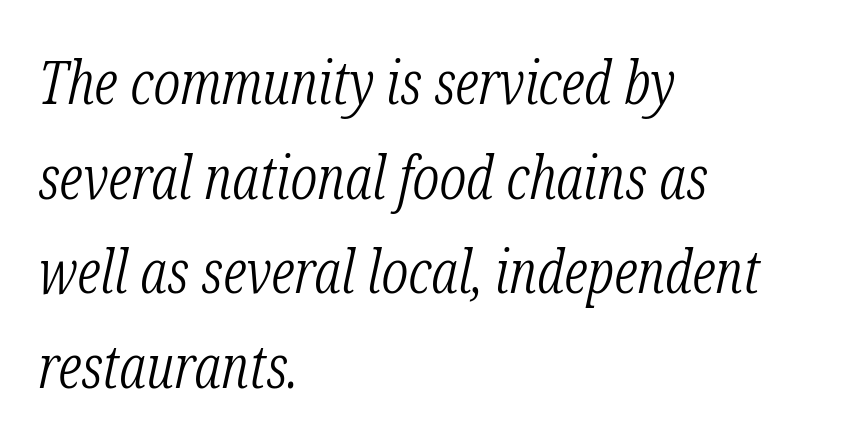
{"serif": "yes", "italic": "yes", "lean": "right", "slant_degrees": 12, "bold": "no", "weight": "light", "width": "condensed", "stroke_contrast": "low", "x_height": "medium", "monospaced": "no", "underline": "no", "align": "left", "line_spacing": "normal", "line_spacing_ratio": 1.55, "letter_spacing": "normal", "letter_spacing_em": 0.0, "glyph_px": 61}
